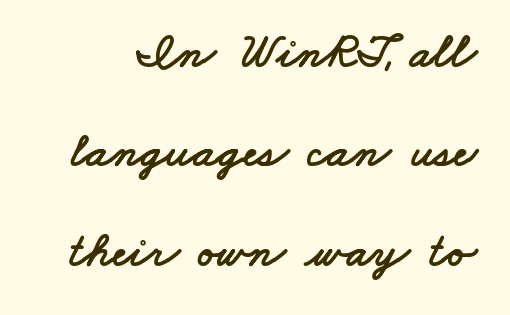
You could not count columns in this text — the font is proportionally spaced. Each row of text sits above clean, open space. Tracking here is standard; glyphs follow each other at the usual distance. Compared with typical paragraphs, the rows here are farther apart. What kind of face is this? One without serifs — a sans.
